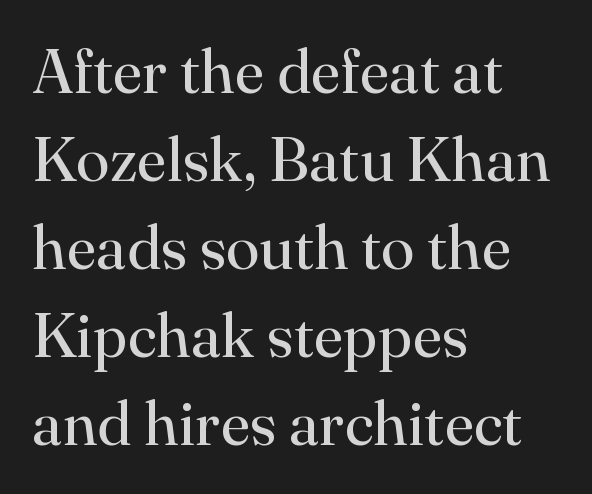
{"serif": "yes", "italic": "no", "bold": "no", "weight": "regular", "width": "normal", "stroke_contrast": "high", "x_height": "small", "monospaced": "no", "underline": "no", "align": "left", "line_spacing": "normal", "line_spacing_ratio": 1.42, "letter_spacing": "normal", "letter_spacing_em": 0.0, "glyph_px": 62}
